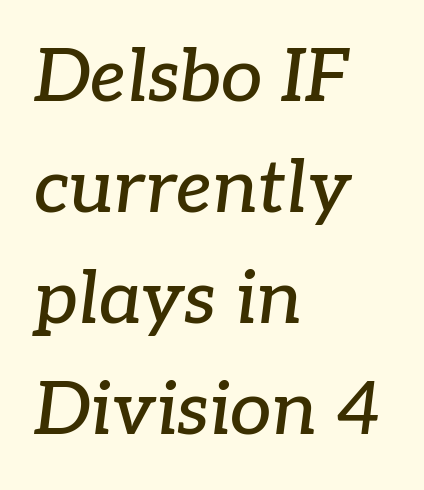
Q: Is the text italic (slanted)? A: Yes, it leans right by about 7 degrees.
Q: Is the typeface a serif or a sans-serif typeface? A: Serif.
Q: Is the text underlined? A: No.
Q: How is the paragraph aligned? A: Left-aligned.
Q: Is the spacing between letters normal or unusually wide? A: Normal.
Q: Is the spacing between lines tight, normal or loose? A: Normal.
Q: Width (condensed, normal, or wide)? A: Normal.
Q: Stroke contrast? A: Low.
Q: x-height? A: Medium.
Q: Monospaced? A: No.
